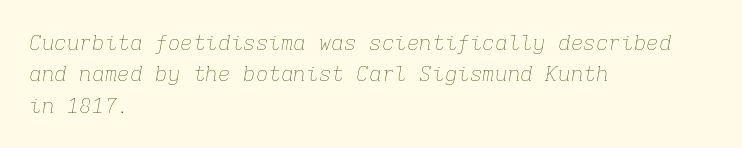
The image shows 21 px text type, italic (leaning right); set left-aligned, normal line spacing (1.49x), normal letter spacing, not underlined.
